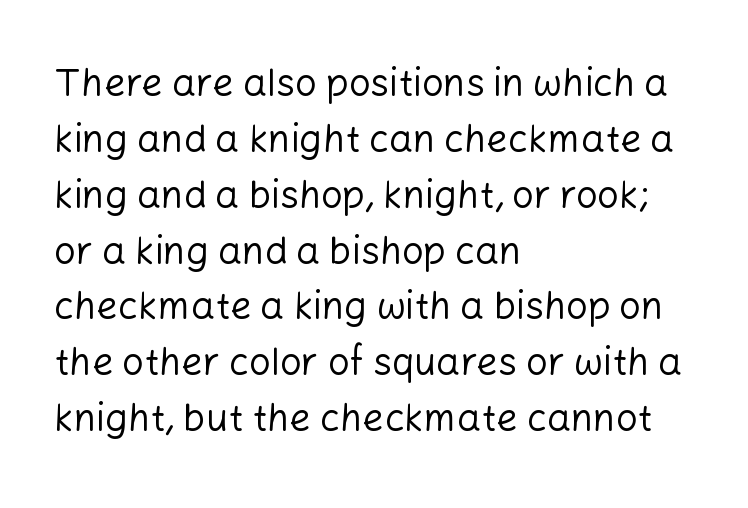
Q: Is the text bold? A: No.
Q: Is the text italic (slanted)? A: No, it is upright.
Q: Is the typeface a serif or a sans-serif typeface? A: Sans-serif.
Q: Is the text underlined? A: No.
Q: How is the paragraph aligned? A: Left-aligned.
Q: Is the spacing between letters normal or unusually wide? A: Normal.
Q: Is the spacing between lines tight, normal or loose? A: Normal.
Q: Width (condensed, normal, or wide)? A: Normal.
Q: Stroke contrast? A: Low.
Q: x-height? A: Medium.
Q: Monospaced? A: No.
